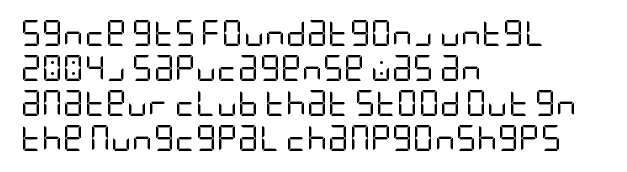
The image shows 26 px text type, upright; set left-aligned, normal line spacing (1.35x), normal letter spacing, not underlined.
